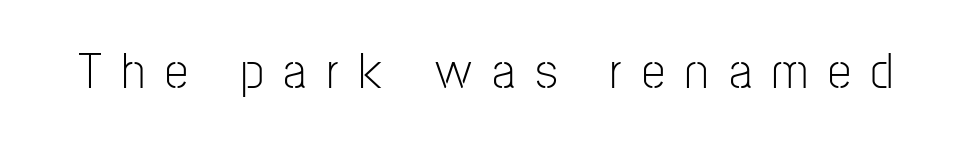
{"serif": "no", "italic": "no", "bold": "no", "weight": "light", "width": "condensed", "stroke_contrast": "low", "x_height": "medium", "monospaced": "no", "underline": "no", "letter_spacing": "wide", "letter_spacing_em": 0.39, "glyph_px": 52}
